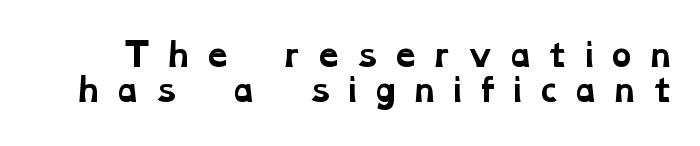
Q: Is the text bold? A: Yes.
Q: Is the typeface a serif or a sans-serif typeface? A: Serif.
Q: Is the text underlined? A: No.
Q: Is the spacing between letters normal or unusually wide? A: Unusually wide.
Q: Is the spacing between lines tight, normal or loose? A: Tight.
Q: Width (condensed, normal, or wide)? A: Wide.
Q: Stroke contrast? A: Low.
Q: x-height? A: Medium.
Q: Monospaced? A: No.
